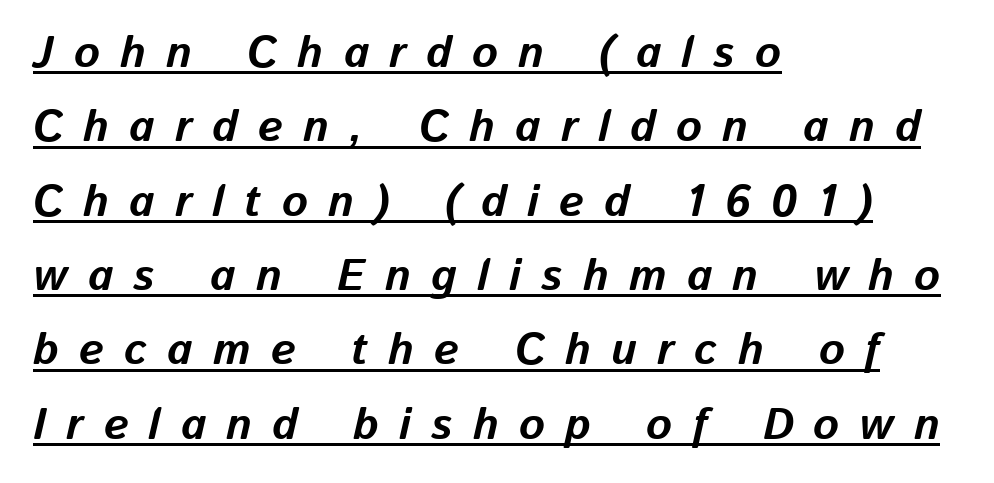
Q: Is the text bold? A: Yes.
Q: Is the text italic (slanted)? A: Yes, it leans right by about 13 degrees.
Q: Is the text underlined? A: Yes.
Q: How is the paragraph aligned? A: Left-aligned.
Q: Is the spacing between letters normal or unusually wide? A: Unusually wide.
Q: Is the spacing between lines tight, normal or loose? A: Normal.
Q: Width (condensed, normal, or wide)? A: Normal.
Q: Stroke contrast? A: Low.
Q: x-height? A: Medium.
Q: Monospaced? A: No.
